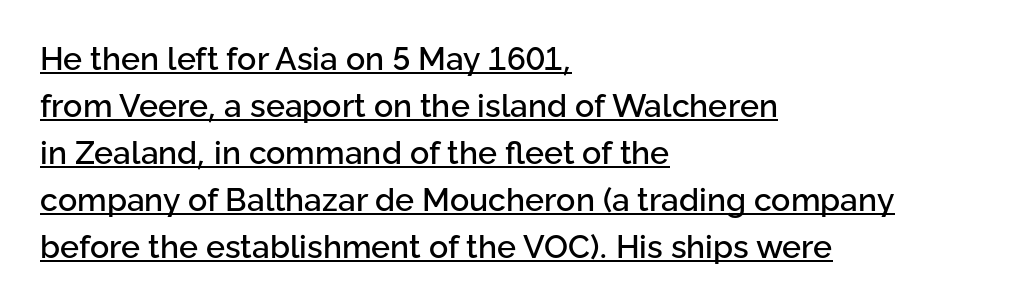
No extra tracking has been applied to these lines. Stroke terminals: plain, sans-serif. The rendering uses natural spacing where letterforms have individual widths. Does the lettering tilt? It doesn't — this is upright. The block of text has a typical density, with ordinary space between rows.
